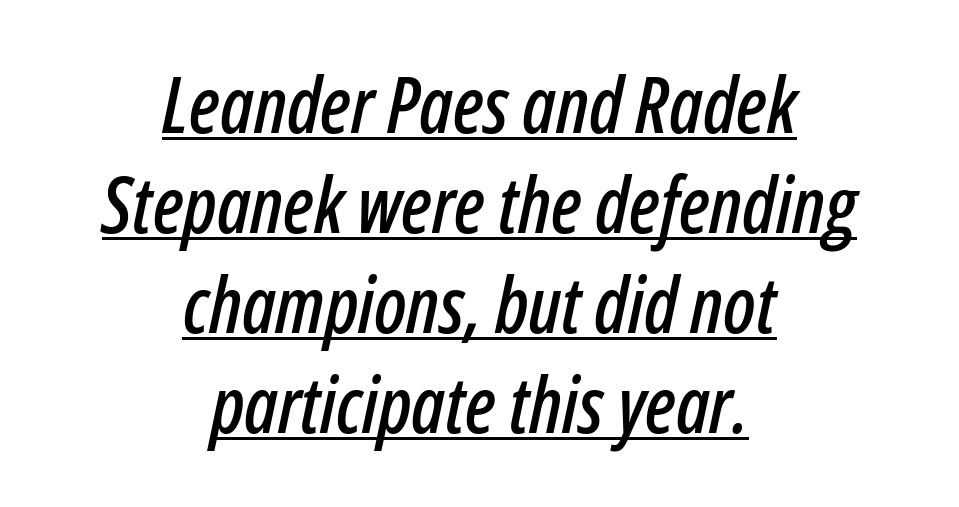
Q: Is the text italic (slanted)? A: Yes, it leans right by about 12 degrees.
Q: Is the text underlined? A: Yes.
Q: How is the paragraph aligned? A: Centered.
Q: Is the spacing between letters normal or unusually wide? A: Normal.
Q: Is the spacing between lines tight, normal or loose? A: Normal.
Q: Width (condensed, normal, or wide)? A: Condensed.
Q: Stroke contrast? A: Low.
Q: x-height? A: Medium.
Q: Monospaced? A: No.
